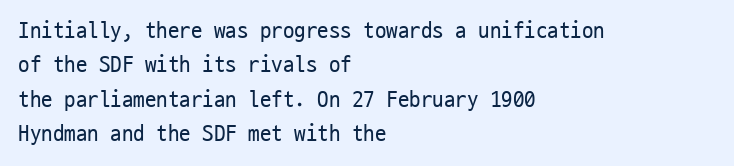
The image shows 23 px text type, upright; set left-aligned, normal line spacing (1.5x), normal letter spacing, not underlined.
